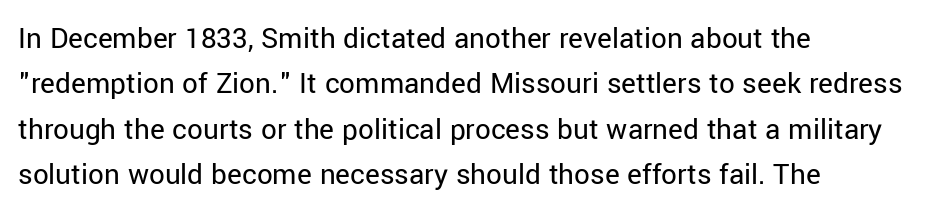
Q: Is the text bold? A: No.
Q: Is the text italic (slanted)? A: No, it is upright.
Q: Is the typeface a serif or a sans-serif typeface? A: Sans-serif.
Q: Is the text underlined? A: No.
Q: How is the paragraph aligned? A: Left-aligned.
Q: Is the spacing between letters normal or unusually wide? A: Normal.
Q: Is the spacing between lines tight, normal or loose? A: Normal.
Q: Width (condensed, normal, or wide)? A: Normal.
Q: Stroke contrast? A: Low.
Q: x-height? A: Medium.
Q: Monospaced? A: No.
